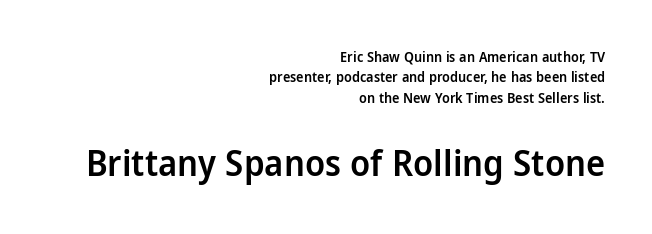
Q: Is the text bold? A: Semi-bold.
Q: Is the text italic (slanted)? A: No, it is upright.
Q: Is the typeface a serif or a sans-serif typeface? A: Sans-serif.
Q: Is the text underlined? A: No.
Q: How is the paragraph aligned? A: Right-aligned.
Q: Is the spacing between letters normal or unusually wide? A: Normal.
Q: Is the spacing between lines tight, normal or loose? A: Normal.
Q: Which block of text is set in a larger size, the first (top) or the second (bottom)? A: The second (bottom) one.
Q: Width (condensed, normal, or wide)? A: Normal.
Q: Stroke contrast? A: Low.
Q: x-height? A: Medium.
Q: Monospaced? A: No.
